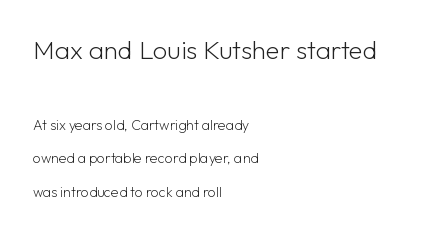
The image shows 26 px text type, upright; set left-aligned, loose line spacing (2.39x), normal letter spacing, not underlined; the first (top) block is 1.86x larger.
